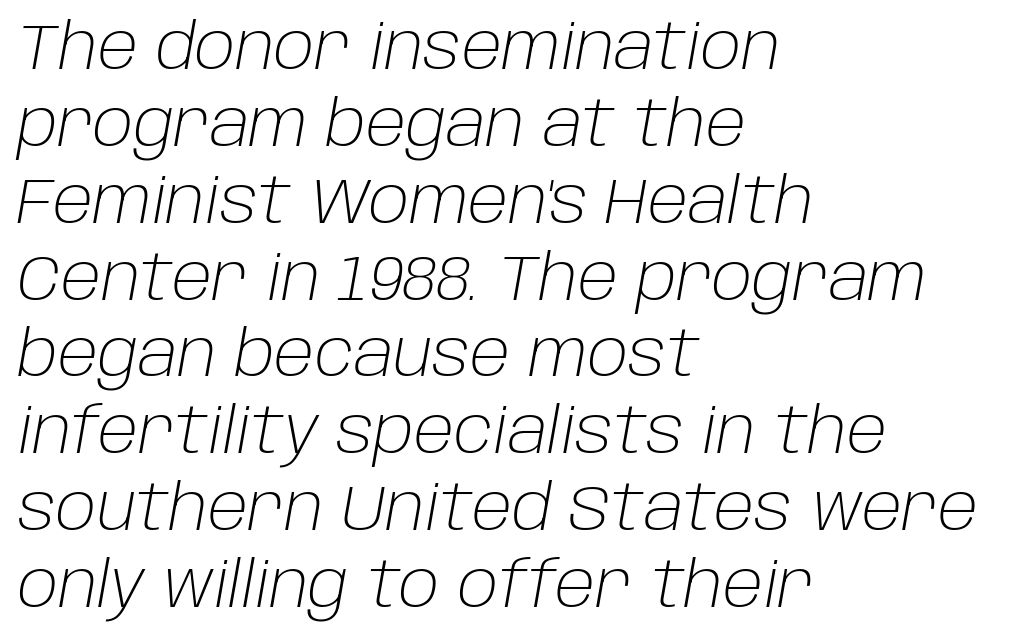
{"italic": "yes", "lean": "right", "slant_degrees": 10, "bold": "no", "weight": "light", "width": "normal", "stroke_contrast": "low", "x_height": "large", "monospaced": "no", "underline": "no", "align": "left", "line_spacing_ratio": 1.22, "letter_spacing": "normal", "letter_spacing_em": 0.0, "glyph_px": 63}
